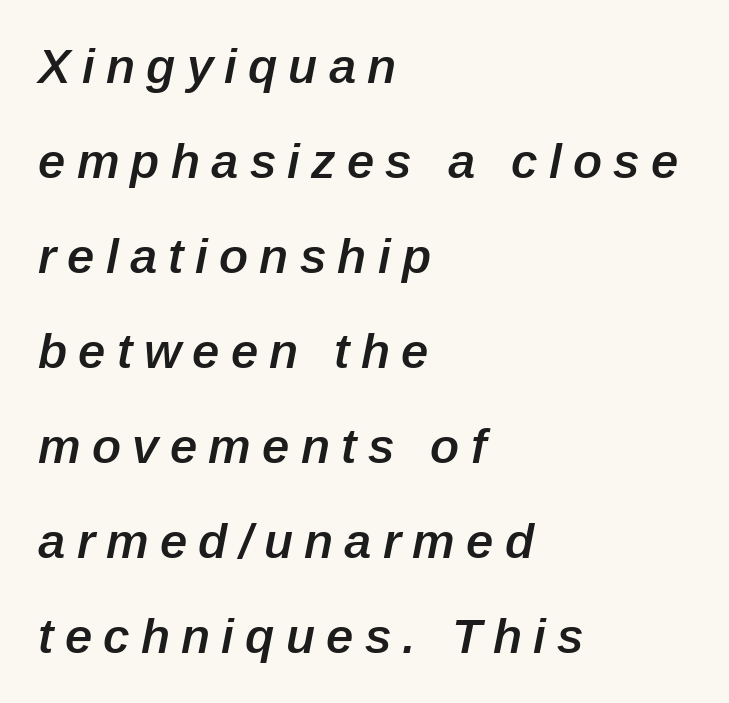
The image shows 49 px semibold type, italic (leaning right); set left-aligned, loose line spacing (1.94x), unusually wide letter spacing (+0.23 em), not underlined; low stroke contrast and a medium x-height.
